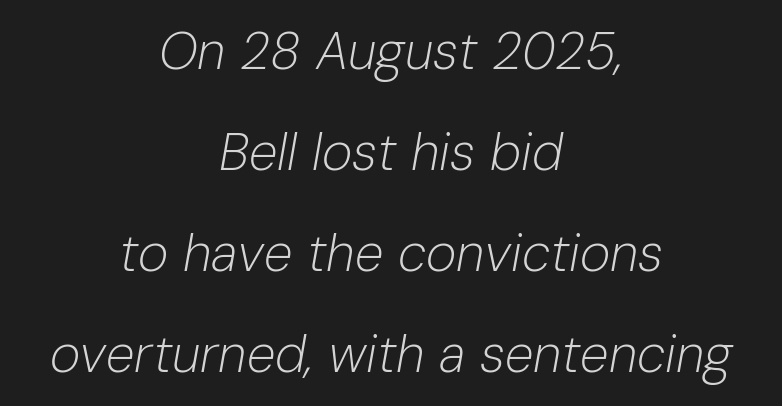
The image shows 52 px light type, italic (leaning right); set centered, loose line spacing (1.94x), normal letter spacing, not underlined; low stroke contrast and a medium x-height.
